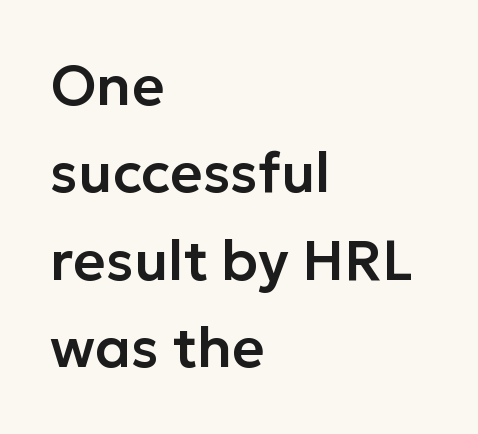
Q: Is the text italic (slanted)? A: No, it is upright.
Q: Is the typeface a serif or a sans-serif typeface? A: Sans-serif.
Q: Is the text underlined? A: No.
Q: How is the paragraph aligned? A: Left-aligned.
Q: Is the spacing between letters normal or unusually wide? A: Normal.
Q: Is the spacing between lines tight, normal or loose? A: Normal.
Q: Width (condensed, normal, or wide)? A: Normal.
Q: Stroke contrast? A: Low.
Q: x-height? A: Medium.
Q: Monospaced? A: No.
